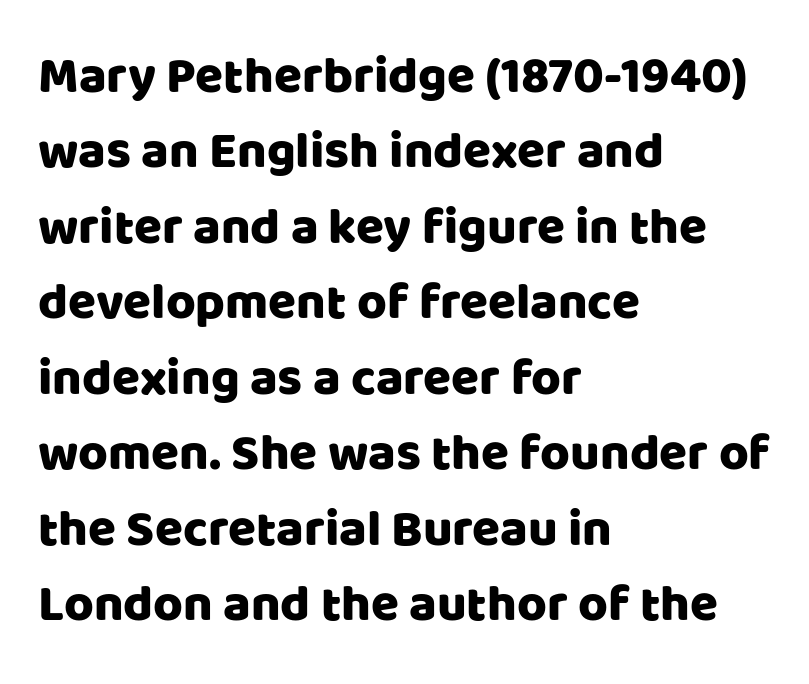
The image shows 51 px sans-serif type, upright; set left-aligned, normal line spacing (1.48x), normal letter spacing, not underlined; low stroke contrast and a large x-height.
